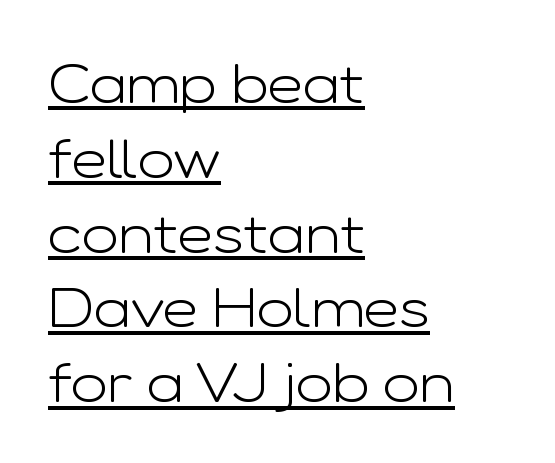
The designer left line spacing at the default. The face looks like a standard text weight, possibly lighter. Short note: letters normally spaced. The face used here is proportionally spaced, like ordinary book or web type. Unlike a traditional serif, this face leaves its strokes unadorned.
